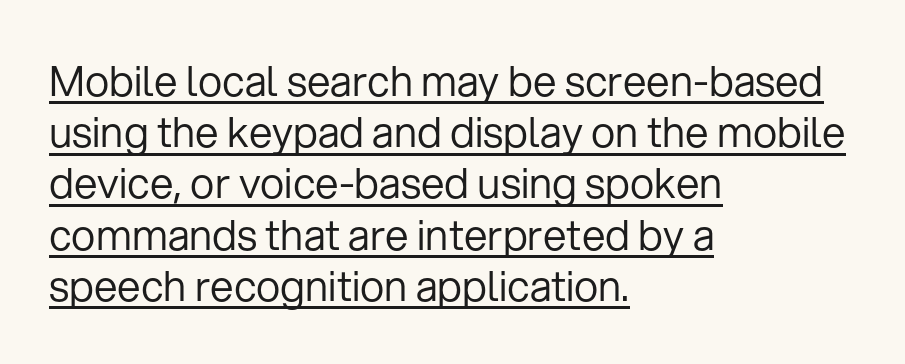
Q: Is the text bold? A: No.
Q: Is the text italic (slanted)? A: No, it is upright.
Q: Is the typeface a serif or a sans-serif typeface? A: Sans-serif.
Q: Is the text underlined? A: Yes.
Q: How is the paragraph aligned? A: Left-aligned.
Q: Is the spacing between letters normal or unusually wide? A: Normal.
Q: Width (condensed, normal, or wide)? A: Normal.
Q: Stroke contrast? A: Low.
Q: x-height? A: Medium.
Q: Monospaced? A: No.
